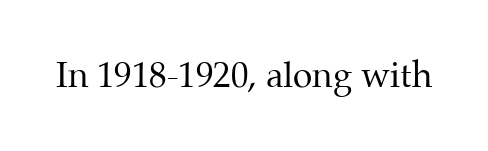
The image shows 35 px regular-weight serif type, upright; set normal letter spacing, not underlined; medium stroke contrast and a medium x-height.
